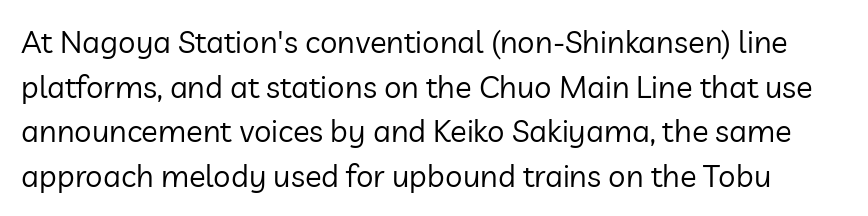
Q: Is the text bold? A: No.
Q: Is the text italic (slanted)? A: No, it is upright.
Q: Is the typeface a serif or a sans-serif typeface? A: Sans-serif.
Q: Is the text underlined? A: No.
Q: Is the spacing between letters normal or unusually wide? A: Normal.
Q: Is the spacing between lines tight, normal or loose? A: Normal.
Q: Width (condensed, normal, or wide)? A: Normal.
Q: Stroke contrast? A: Low.
Q: x-height? A: Medium.
Q: Monospaced? A: No.
